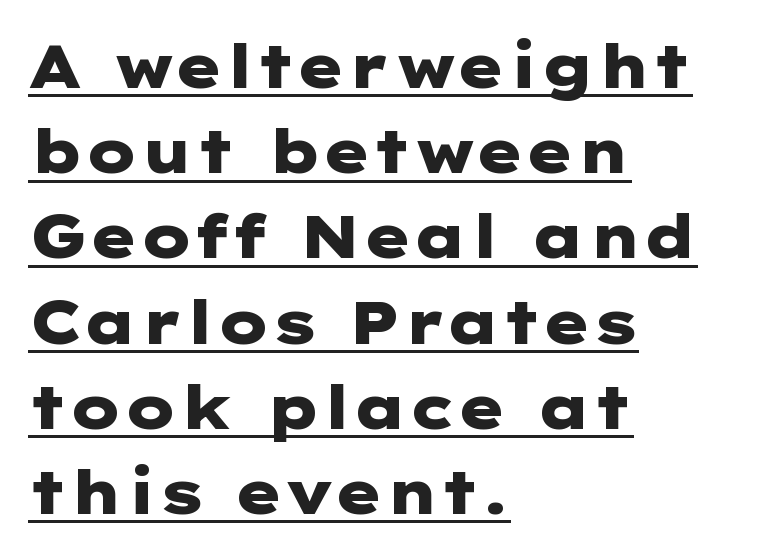
Q: Is the text bold? A: Yes.
Q: Is the text italic (slanted)? A: No, it is upright.
Q: Is the typeface a serif or a sans-serif typeface? A: Sans-serif.
Q: Is the text underlined? A: Yes.
Q: How is the paragraph aligned? A: Left-aligned.
Q: Is the spacing between letters normal or unusually wide? A: Normal.
Q: Is the spacing between lines tight, normal or loose? A: Normal.
Q: Width (condensed, normal, or wide)? A: Wide.
Q: Stroke contrast? A: Low.
Q: x-height? A: Medium.
